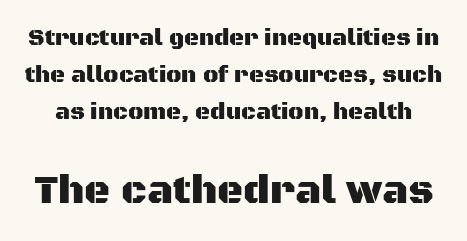
{"serif": "no", "italic": "no", "width": "normal", "stroke_contrast": "medium", "x_height": "large", "monospaced": "no", "underline": "no", "line_spacing": "normal", "line_spacing_ratio": 1.61, "letter_spacing": "normal", "letter_spacing_em": 0.0, "larger_block": "second", "size_ratio": 1.74, "glyph_px": 40}
